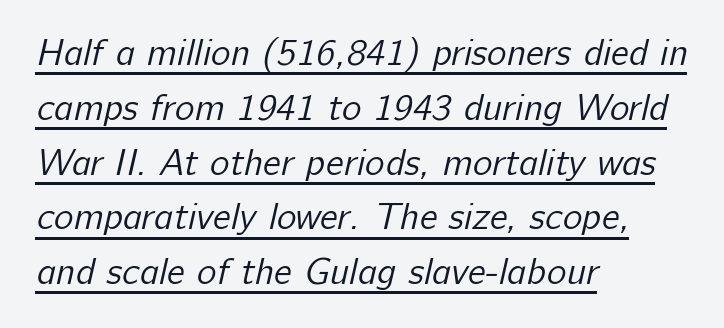
A student would call this left alignment; a typographer would say flush left, rag right. If you measured baseline to baseline, you'd find a middling distance. The gaps between neighbouring characters are ordinary and unremarkable. Stem width sits at or under what a default text font uses.
